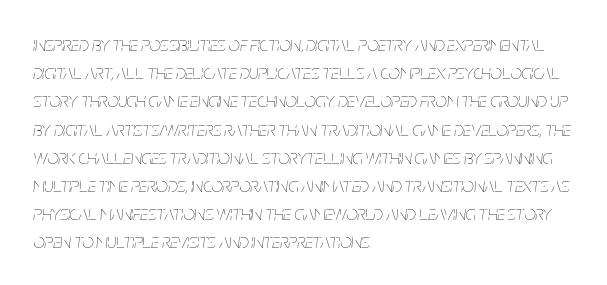
The image shows 20 px text type, italic (leaning right); set left-aligned, normal line spacing (1.41x), normal letter spacing, not underlined.
